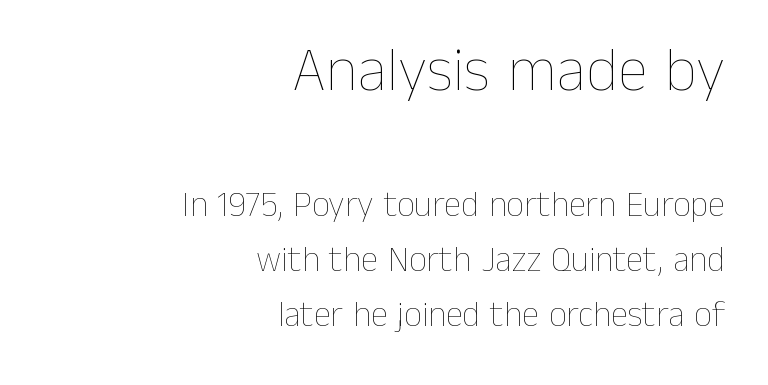
The image shows 62 px thin type, upright; set right-aligned, normal line spacing (1.56x), normal letter spacing, not underlined; the first (top) block is 1.77x larger; low stroke contrast and a medium x-height.
